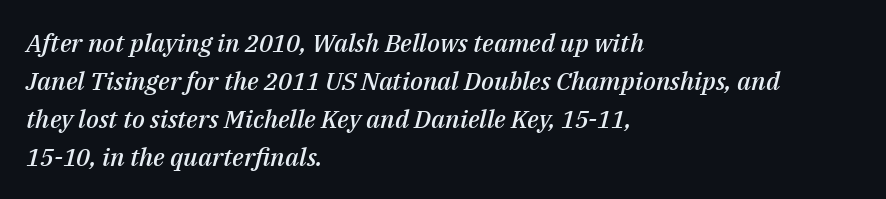
Q: Is the text bold? A: Semi-bold.
Q: Is the text italic (slanted)? A: Yes, it leans right by about 14 degrees.
Q: Is the text underlined? A: No.
Q: How is the paragraph aligned? A: Left-aligned.
Q: Is the spacing between letters normal or unusually wide? A: Normal.
Q: Is the spacing between lines tight, normal or loose? A: Normal.
